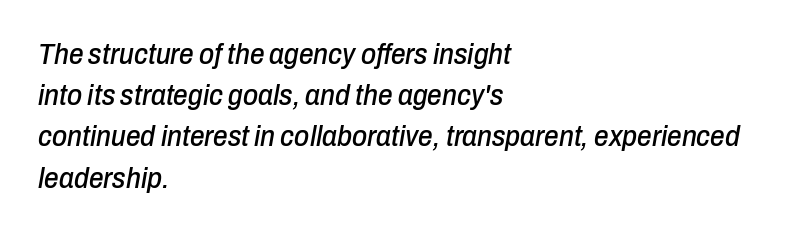
{"italic": "yes", "lean": "right", "slant_degrees": 10, "width": "condensed", "stroke_contrast": "low", "x_height": "medium", "monospaced": "no", "underline": "no", "align": "left", "line_spacing": "normal", "line_spacing_ratio": 1.42, "letter_spacing": "normal", "letter_spacing_em": 0.0, "glyph_px": 29}
